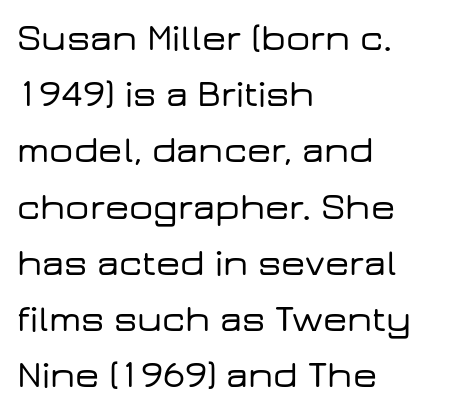
If you drew a ruler down the left edge, every line would touch it. The face used here is proportionally spaced, like ordinary book or web type. Vertical spacing — default. The area under the type is left untouched. Look at the bottom of the vertical strokes: they stop flat, with no serifs. Do the letters lean? They stand straight.
